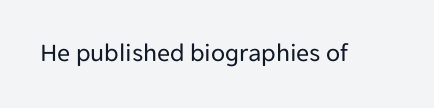
A roman cut, with each character standing at attention. Decoration check: the copy has no underline. The gaps between neighbouring characters are ordinary and unremarkable. Bold? No — there's no thickening of the strokes.
